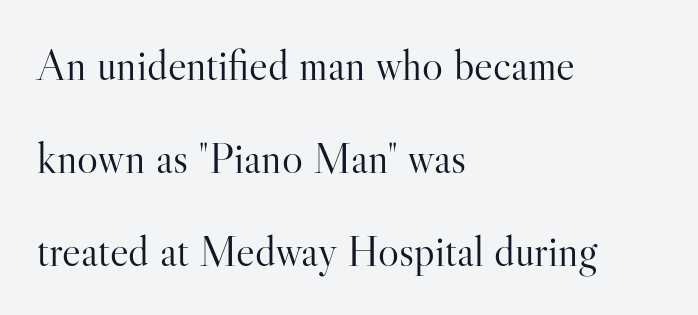
{"serif": "yes", "italic": "no", "bold": "no", "weight": "light", "width": "normal", "stroke_contrast": "high", "x_height": "small", "monospaced": "no", "underline": "no", "align": "left", "line_spacing": "loose", "line_spacing_ratio": 2.11, "letter_spacing": "normal", "letter_spacing_em": 0.0, "glyph_px": 44}
